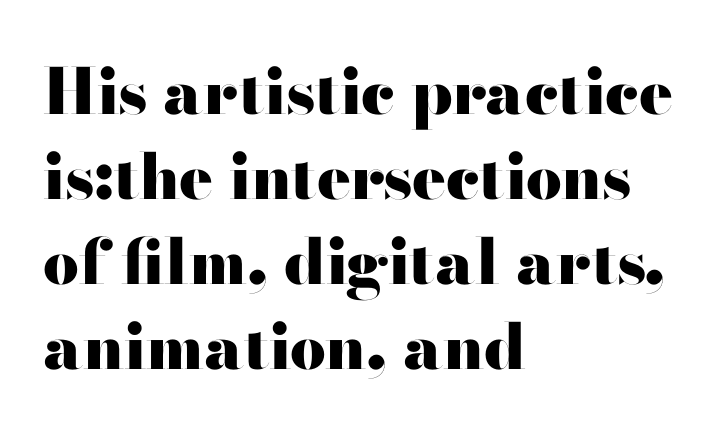
Q: Is the text bold? A: Yes.
Q: Is the text italic (slanted)? A: No, it is upright.
Q: Is the typeface a serif or a sans-serif typeface? A: Sans-serif.
Q: Is the text underlined? A: No.
Q: How is the paragraph aligned? A: Left-aligned.
Q: Is the spacing between letters normal or unusually wide? A: Normal.
Q: Is the spacing between lines tight, normal or loose? A: Normal.
Q: Width (condensed, normal, or wide)? A: Wide.
Q: Stroke contrast? A: High.
Q: x-height? A: Small.
Q: Monospaced? A: No.
